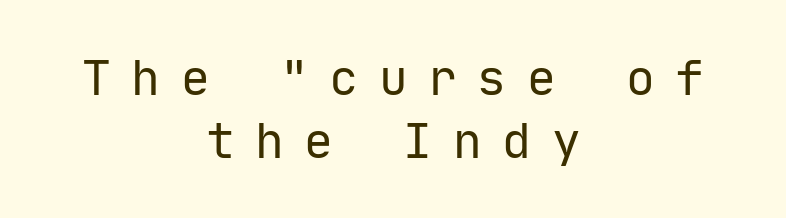
{"serif": "no", "italic": "no", "bold": "no", "weight": "regular", "width": "normal", "stroke_contrast": "low", "x_height": "medium", "monospaced": "yes", "underline": "no", "align": "center", "line_spacing": "normal", "line_spacing_ratio": 1.32, "letter_spacing": "wide", "letter_spacing_em": 0.43, "glyph_px": 48}
